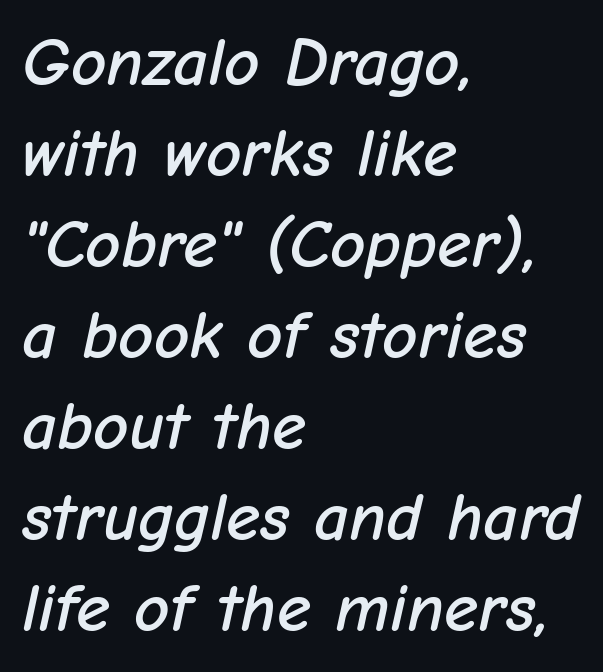
Q: Is the text italic (slanted)? A: Yes, it leans right by about 12 degrees.
Q: Is the text underlined? A: No.
Q: How is the paragraph aligned? A: Left-aligned.
Q: Is the spacing between letters normal or unusually wide? A: Normal.
Q: Is the spacing between lines tight, normal or loose? A: Normal.
Q: Width (condensed, normal, or wide)? A: Normal.
Q: Stroke contrast? A: Low.
Q: x-height? A: Medium.
Q: Monospaced? A: No.
